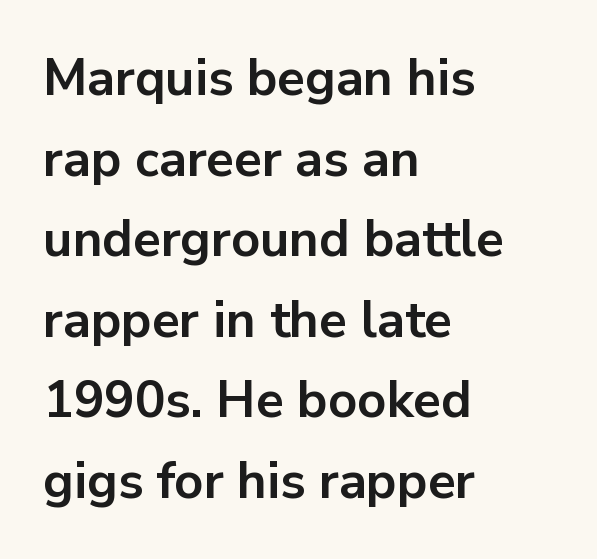
Q: Is the text bold? A: Yes.
Q: Is the text italic (slanted)? A: No, it is upright.
Q: Is the typeface a serif or a sans-serif typeface? A: Sans-serif.
Q: Is the text underlined? A: No.
Q: How is the paragraph aligned? A: Left-aligned.
Q: Is the spacing between letters normal or unusually wide? A: Normal.
Q: Is the spacing between lines tight, normal or loose? A: Normal.
Q: Width (condensed, normal, or wide)? A: Normal.
Q: Stroke contrast? A: Low.
Q: x-height? A: Medium.
Q: Monospaced? A: No.
